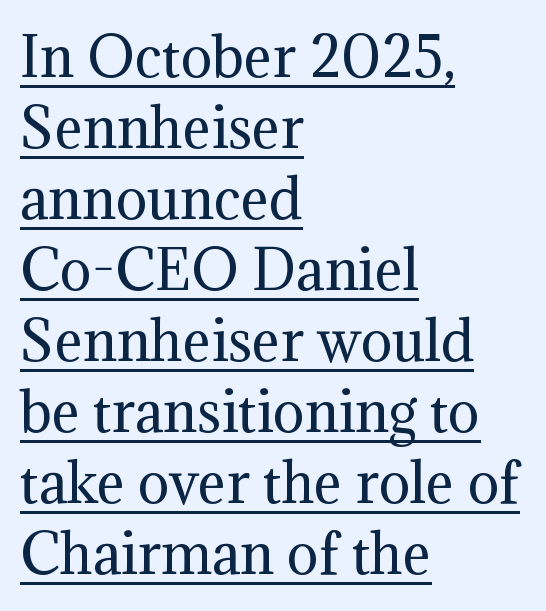
Each line of the rendering has a horizontal stroke beneath the glyphs. Nothing heavy about these letters — not bold at all. Summary of vertical rhythm: regular, with standard interline spacing. If you drew a line through each stem, it would be perfectly vertical. Letter spacing: default.
